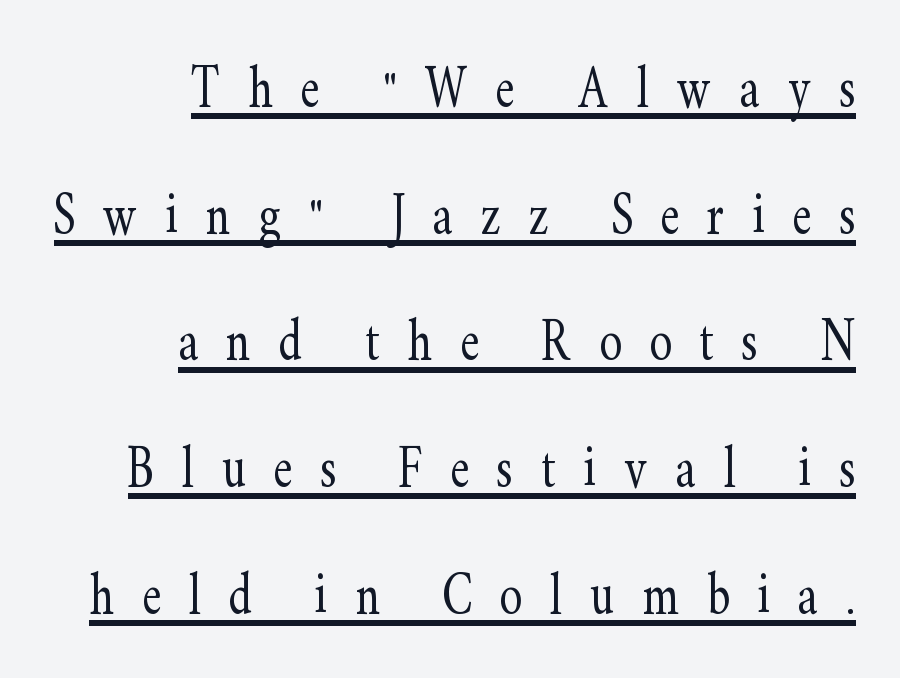
Inter-character spacing is expanded well beyond the font's built-in metrics. Posture: straight, roman, zero tilt. A light-to-regular cut is what we see here. The rendering uses the underline text-decoration. This sample is right-justified, so line beginnings fall wherever the words allow.
